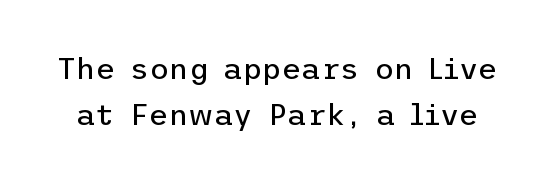
Q: Is the text bold? A: No.
Q: Is the text italic (slanted)? A: No, it is upright.
Q: Is the typeface a serif or a sans-serif typeface? A: Sans-serif.
Q: Is the text underlined? A: No.
Q: Is the spacing between letters normal or unusually wide? A: Normal.
Q: Is the spacing between lines tight, normal or loose? A: Normal.
Q: Width (condensed, normal, or wide)? A: Normal.
Q: Stroke contrast? A: Low.
Q: x-height? A: Medium.
